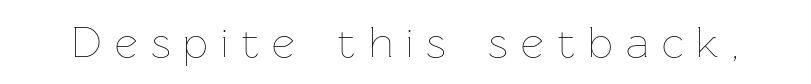
Q: Is the text bold? A: No.
Q: Is the text italic (slanted)? A: No, it is upright.
Q: Is the text underlined? A: No.
Q: Is the spacing between letters normal or unusually wide? A: Unusually wide.
Q: Width (condensed, normal, or wide)? A: Normal.
Q: Stroke contrast? A: Low.
Q: x-height? A: Medium.
Q: Monospaced? A: No.
